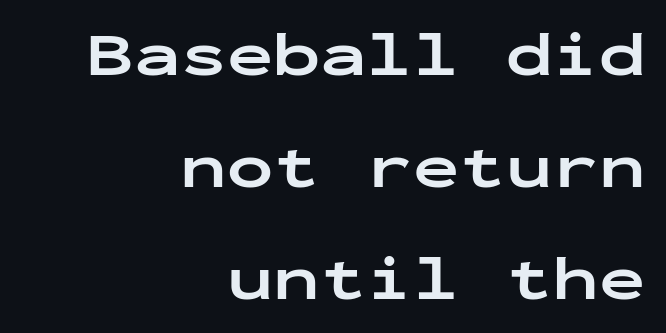
{"serif": "no", "italic": "no", "bold": "yes", "weight": "bold", "width": "wide", "stroke_contrast": "low", "x_height": "medium", "monospaced": "yes", "underline": "no", "align": "right", "line_spacing_ratio": 1.81, "letter_spacing": "normal", "letter_spacing_em": 0.0, "glyph_px": 62}
